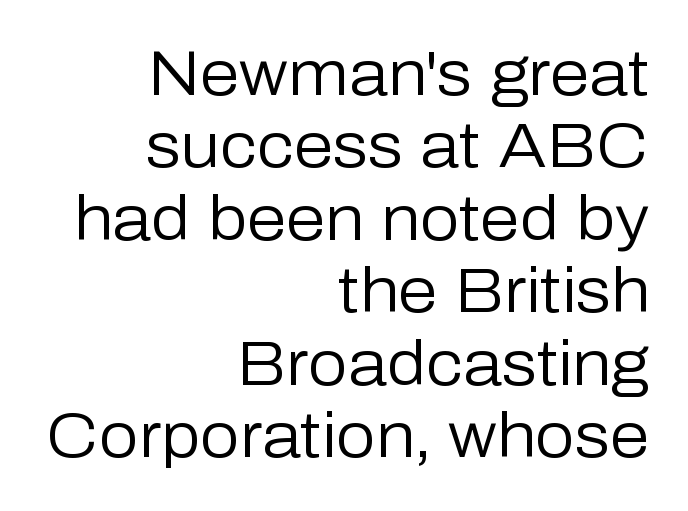
Q: Is the text bold? A: No.
Q: Is the text italic (slanted)? A: No, it is upright.
Q: Is the typeface a serif or a sans-serif typeface? A: Sans-serif.
Q: Is the text underlined? A: No.
Q: How is the paragraph aligned? A: Right-aligned.
Q: Is the spacing between letters normal or unusually wide? A: Normal.
Q: Is the spacing between lines tight, normal or loose? A: Tight.
Q: Width (condensed, normal, or wide)? A: Normal.
Q: Stroke contrast? A: Low.
Q: x-height? A: Medium.
Q: Monospaced? A: No.
